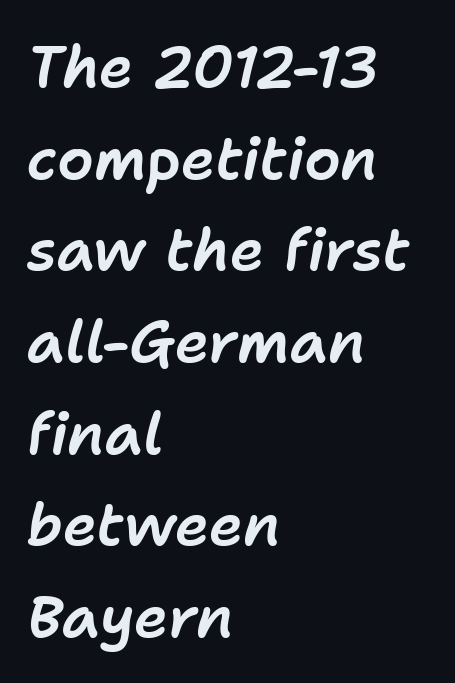
The image shows 58 px text type, italic (leaning right); set left-aligned, normal line spacing (1.58x), normal letter spacing, not underlined; low stroke contrast and a medium x-height.
